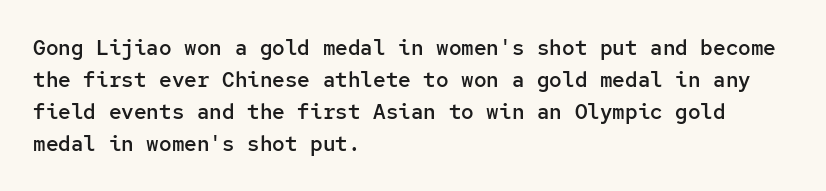
{"italic": "no", "bold": "semi", "underline": "no", "align": "left", "line_spacing": "normal", "line_spacing_ratio": 1.52, "letter_spacing": "normal", "letter_spacing_em": 0.0, "glyph_px": 21}
